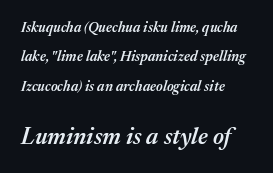
The image shows 23 px text type, italic (leaning right); set left-aligned, loose line spacing (2.09x), normal letter spacing, not underlined; the second (bottom) block is 1.64x larger.
